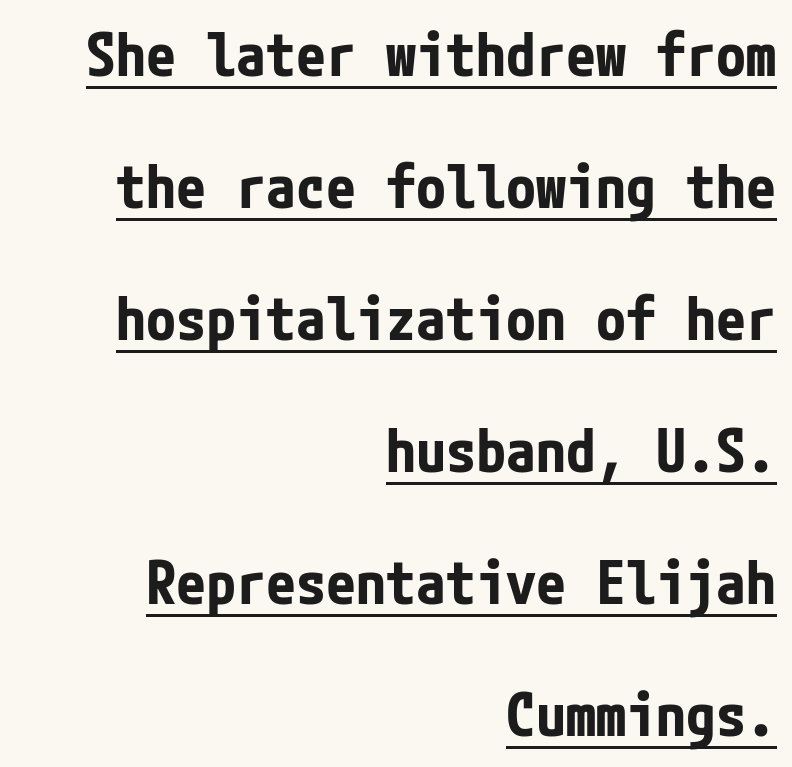
Teacher's note: observe the even right margin — that is flush-right alignment. A typesetter would mark this as roman, not italic. A typesetter would label this face a sans. The leading is generous, giving the passage an open texture. Strokes here are thick enough to call this a true bold. Like a heading marked for emphasis, these lines bear an underscore.
